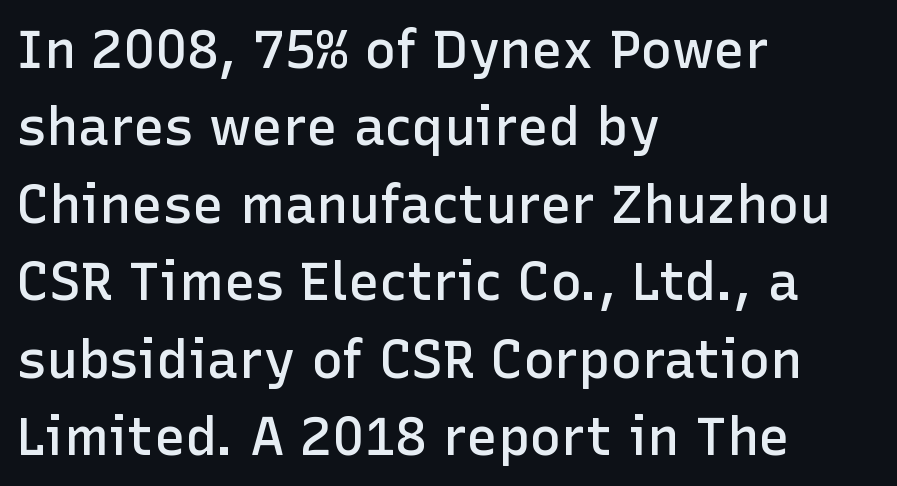
The letters advance in unequal steps, a hallmark of proportional type. The rendering anchors every line to the left-hand side. A typesetter would label this face a sans. Any mark beneath the type? The region is blank.
